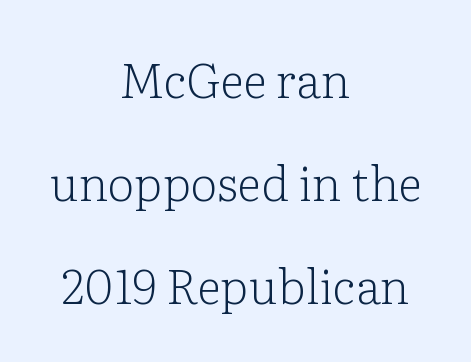
The gap between lines stays unmarked. The letters look calm and open, with moderate or lighter stems. Each new line begins a long way beneath the previous one. Glyph-to-glyph distance matches everyday printed text. Here the designer chose a conventional face with non-uniform glyph widths.
